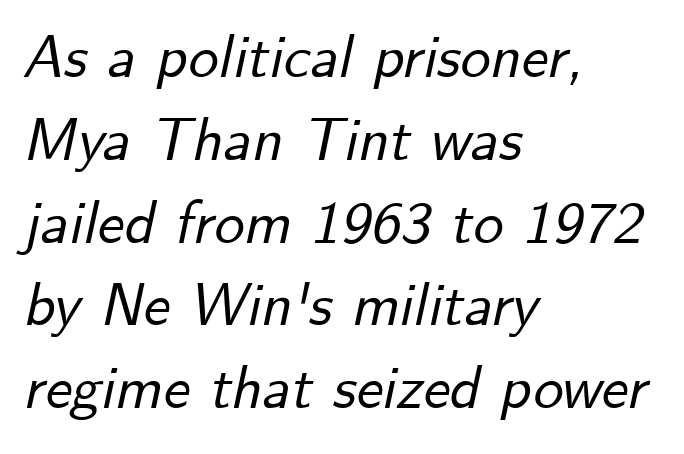
{"italic": "yes", "lean": "right", "slant_degrees": 12, "width": "normal", "stroke_contrast": "low", "x_height": "small", "monospaced": "no", "underline": "no", "align": "left", "line_spacing": "normal", "line_spacing_ratio": 1.38, "letter_spacing": "normal", "letter_spacing_em": 0.0, "glyph_px": 60}
